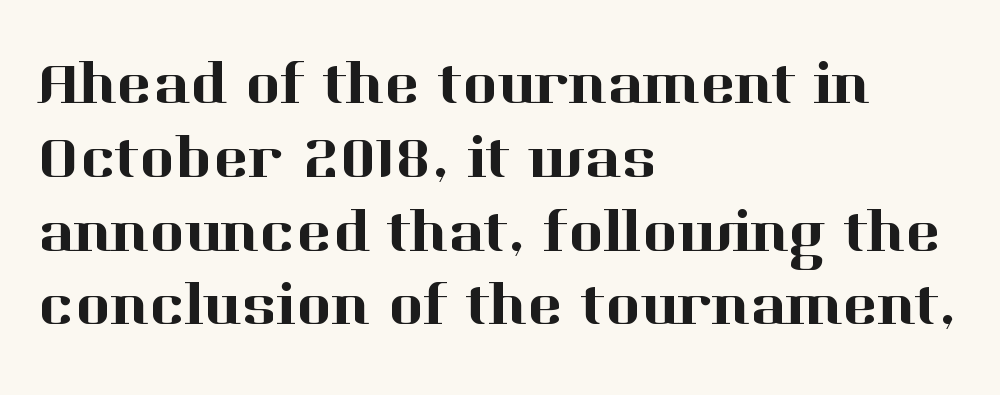
Q: Is the text italic (slanted)? A: No, it is upright.
Q: Is the typeface a serif or a sans-serif typeface? A: Serif.
Q: Is the text underlined? A: No.
Q: How is the paragraph aligned? A: Left-aligned.
Q: Is the spacing between letters normal or unusually wide? A: Normal.
Q: Width (condensed, normal, or wide)? A: Normal.
Q: Stroke contrast? A: High.
Q: x-height? A: Medium.
Q: Monospaced? A: No.
